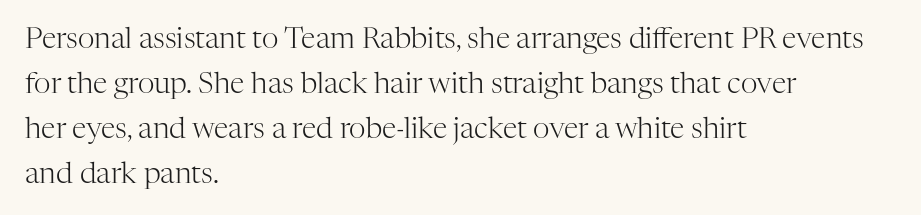
Q: Is the text bold? A: No.
Q: Is the text italic (slanted)? A: No, it is upright.
Q: Is the typeface a serif or a sans-serif typeface? A: Serif.
Q: Is the text underlined? A: No.
Q: How is the paragraph aligned? A: Left-aligned.
Q: Is the spacing between letters normal or unusually wide? A: Normal.
Q: Is the spacing between lines tight, normal or loose? A: Normal.
Q: Width (condensed, normal, or wide)? A: Normal.
Q: Stroke contrast? A: High.
Q: x-height? A: Medium.
Q: Monospaced? A: No.
